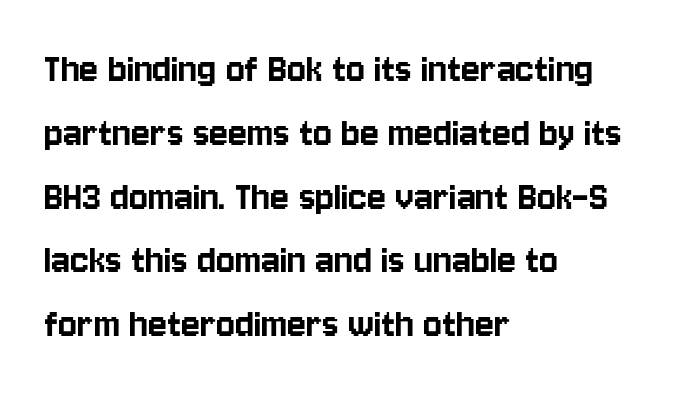
Q: Is the text italic (slanted)? A: No, it is upright.
Q: Is the typeface a serif or a sans-serif typeface? A: Sans-serif.
Q: Is the text underlined? A: No.
Q: How is the paragraph aligned? A: Left-aligned.
Q: Is the spacing between letters normal or unusually wide? A: Normal.
Q: Is the spacing between lines tight, normal or loose? A: Normal.
Q: Width (condensed, normal, or wide)? A: Condensed.
Q: Stroke contrast? A: Low.
Q: x-height? A: Large.
Q: Monospaced? A: No.
